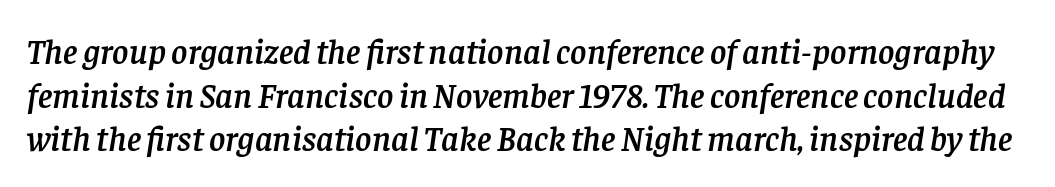
{"serif": "yes", "italic": "yes", "lean": "right", "slant_degrees": 8, "width": "normal", "stroke_contrast": "low", "x_height": "large", "monospaced": "no", "underline": "no", "line_spacing": "normal", "line_spacing_ratio": 1.25, "letter_spacing": "normal", "letter_spacing_em": 0.0, "glyph_px": 35}
